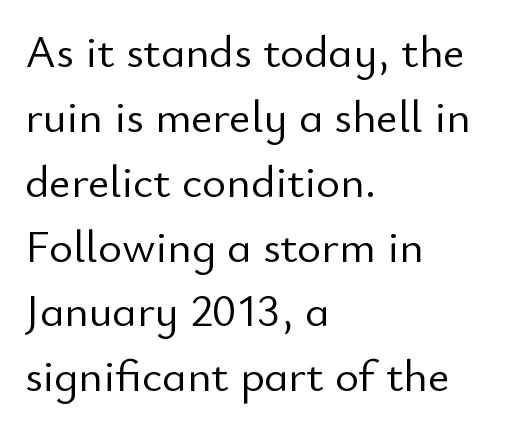
The image shows 46 px light sans-serif type, upright; set left-aligned, normal line spacing (1.41x), normal letter spacing, not underlined; low stroke contrast and a small x-height.
